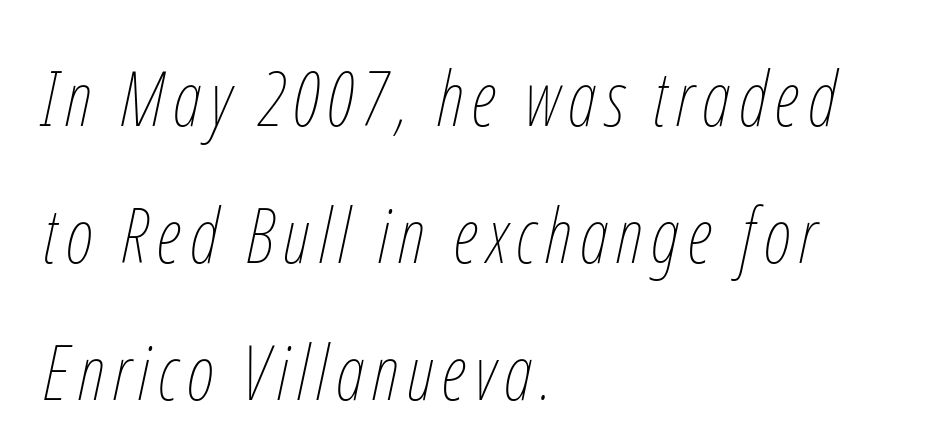
A typesetter would call this proportional, since set widths differ per character. This rendering features lettering with no underline. These lines stack with their left ends in a neat column. Characters are canted at an angle relative to the baseline's perpendicular. The letterforms sit at book weight or below.
